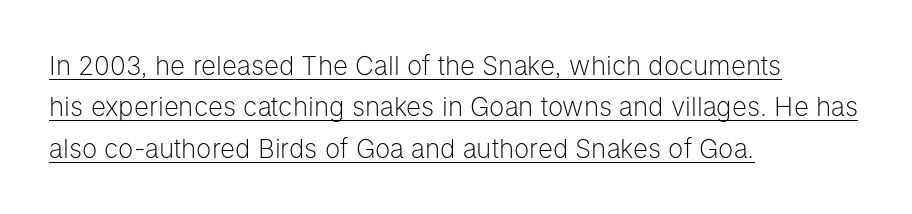
Observe the ordinary spacing: letters are neighbours, not strangers. Caption: multi-line text, flush left, ragged right. The leading is moderate, giving the passage an even texture. Upright lettering throughout. Underline: present.
